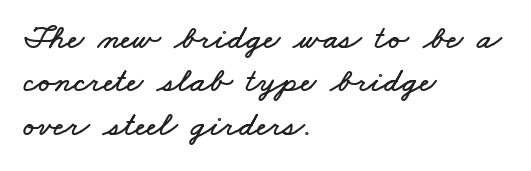
{"width": "wide", "stroke_contrast": "low", "x_height": "small", "monospaced": "no", "underline": "no", "align": "left", "line_spacing_ratio": 1.24, "letter_spacing": "normal", "letter_spacing_em": 0.0, "glyph_px": 35}
